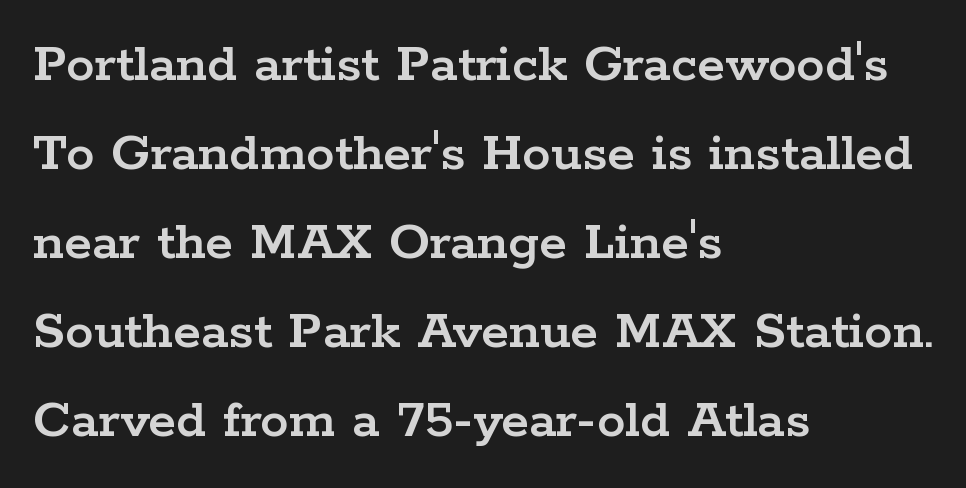
The image shows 57 px wide serif type, upright; set left-aligned, normal line spacing (1.56x), normal letter spacing, not underlined; low stroke contrast and a medium x-height.
